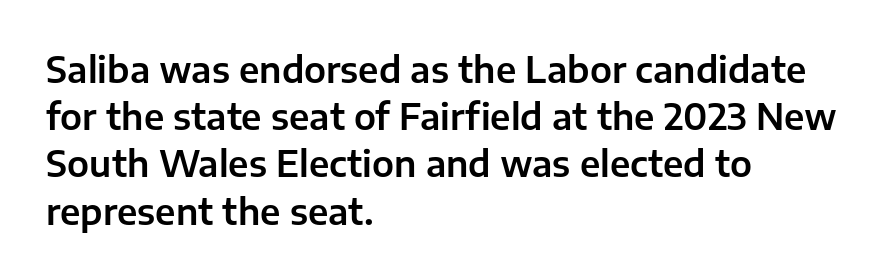
Q: Is the text italic (slanted)? A: No, it is upright.
Q: Is the typeface a serif or a sans-serif typeface? A: Sans-serif.
Q: Is the text underlined? A: No.
Q: How is the paragraph aligned? A: Left-aligned.
Q: Is the spacing between letters normal or unusually wide? A: Normal.
Q: Is the spacing between lines tight, normal or loose? A: Normal.
Q: Width (condensed, normal, or wide)? A: Normal.
Q: Stroke contrast? A: Low.
Q: x-height? A: Medium.
Q: Monospaced? A: No.
